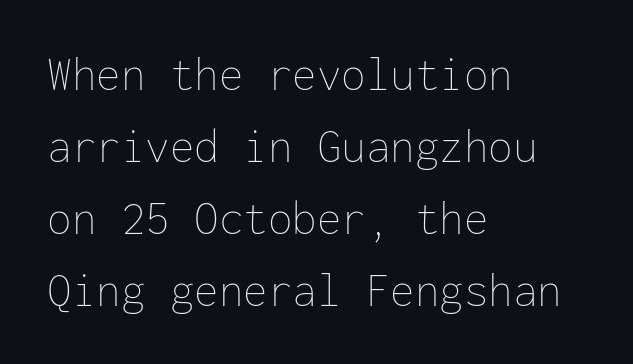
The image shows 49 px thin type, upright, monospaced; set left-aligned, normal line spacing (1.47x), normal letter spacing, not underlined; low stroke contrast and a medium x-height.
